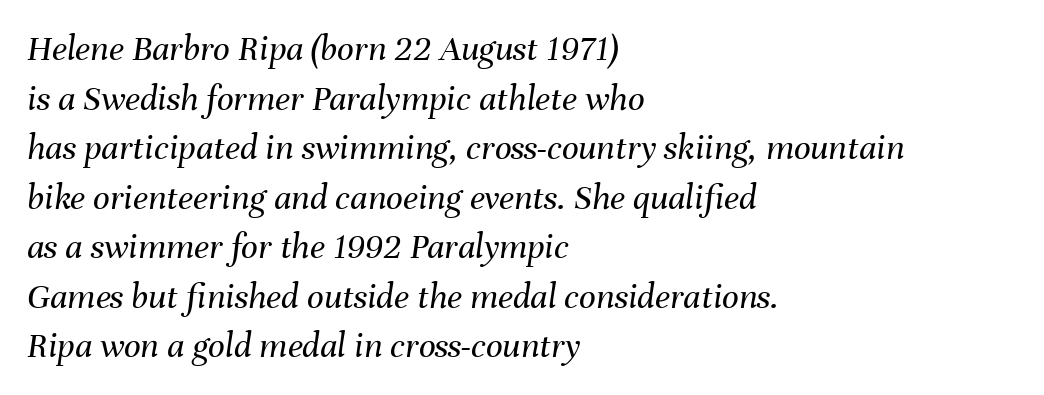
Q: Is the text bold? A: No.
Q: Is the text italic (slanted)? A: Yes, it leans right by about 8 degrees.
Q: Is the text underlined? A: No.
Q: How is the paragraph aligned? A: Left-aligned.
Q: Is the spacing between letters normal or unusually wide? A: Normal.
Q: Is the spacing between lines tight, normal or loose? A: Normal.
Q: Width (condensed, normal, or wide)? A: Normal.
Q: Stroke contrast? A: Medium.
Q: x-height? A: Medium.
Q: Monospaced? A: No.
